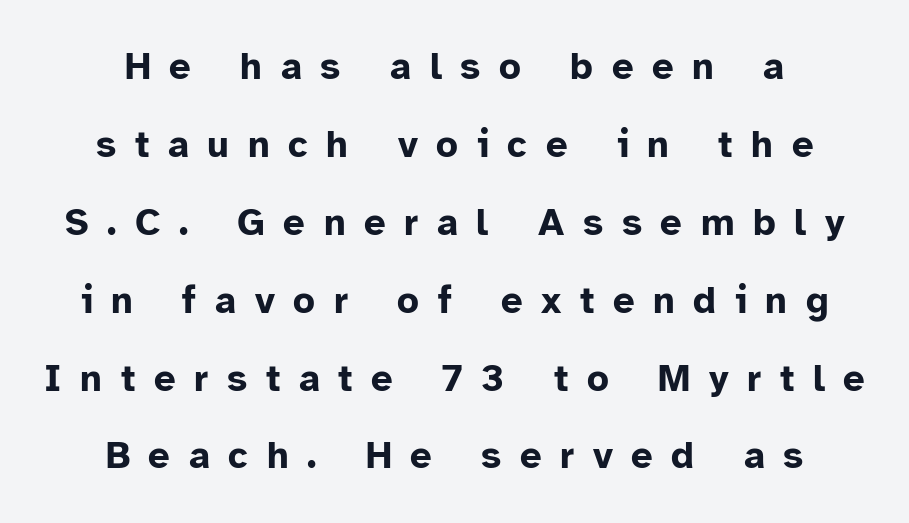
Q: Is the text bold? A: Yes.
Q: Is the text italic (slanted)? A: No, it is upright.
Q: Is the typeface a serif or a sans-serif typeface? A: Sans-serif.
Q: Is the text underlined? A: No.
Q: How is the paragraph aligned? A: Centered.
Q: Is the spacing between letters normal or unusually wide? A: Unusually wide.
Q: Is the spacing between lines tight, normal or loose? A: Loose.
Q: Width (condensed, normal, or wide)? A: Normal.
Q: Stroke contrast? A: Low.
Q: x-height? A: Medium.
Q: Monospaced? A: No.
